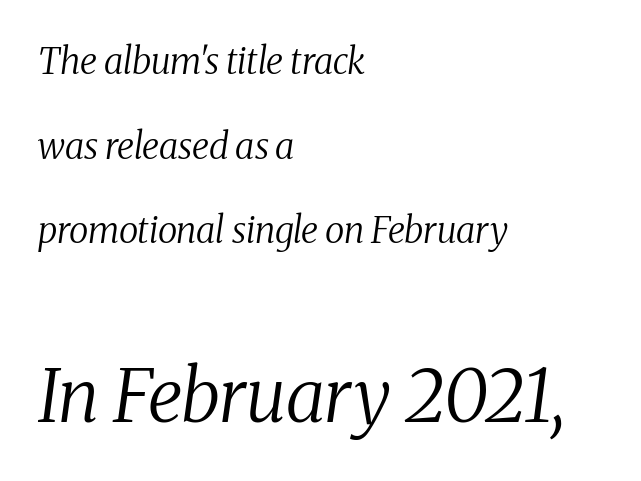
Do the characters align in a grid? No, the font is proportional. Unbolded letterforms with no extra heft. Successive baselines arrive slowly, with a big drop between each. Casual observation: everything's shoved over to the left.
